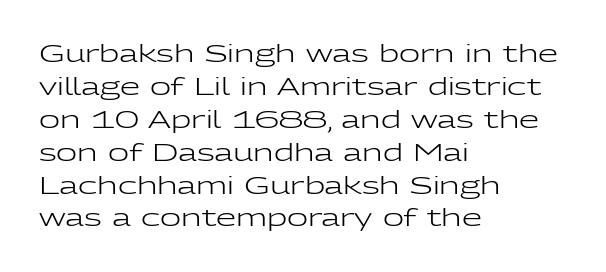
{"italic": "no", "bold": "no", "underline": "no", "align": "left", "line_spacing": "normal", "line_spacing_ratio": 1.43, "letter_spacing": "normal", "letter_spacing_em": 0.0, "glyph_px": 23}
